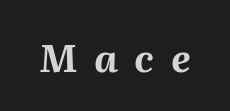
The image shows 38 px bold type, italic (leaning right); set unusually wide letter spacing (+0.44 em), not underlined; medium stroke contrast and a medium x-height.
